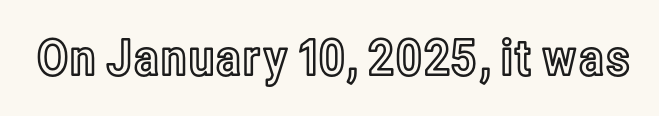
You could call the tracking neutral — neither tight nor loose. The string is rendered with underlining switched off. Note the varied advance widths — an 'i' is clearly narrower than an 'm'. The lettering stays uniformly vertical, giving the passage a roman look.
